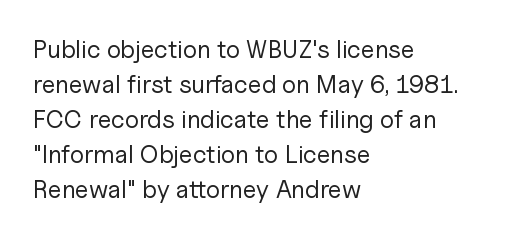
{"italic": "no", "bold": "no", "underline": "no", "align": "left", "line_spacing": "normal", "line_spacing_ratio": 1.4, "letter_spacing": "normal", "letter_spacing_em": 0.0, "glyph_px": 25}
